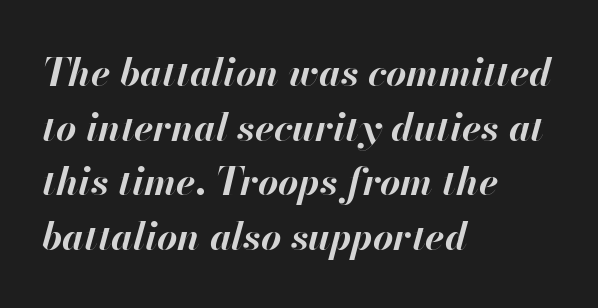
The image shows 39 px bold type, italic (leaning right); set left-aligned, normal line spacing (1.4x), normal letter spacing, not underlined; high stroke contrast and a small x-height.
